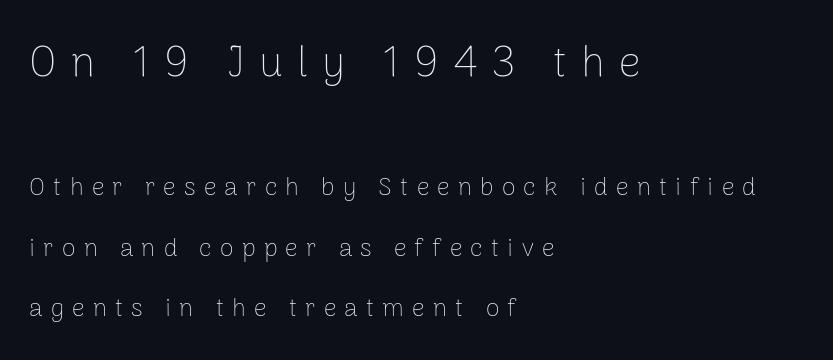
The image shows 43 px thin sans-serif type, upright; set left-aligned, loose line spacing (2.43x), unusually wide letter spacing (+0.33 em), not underlined; the first (top) block is 1.72x larger; low stroke contrast and a medium x-height.
